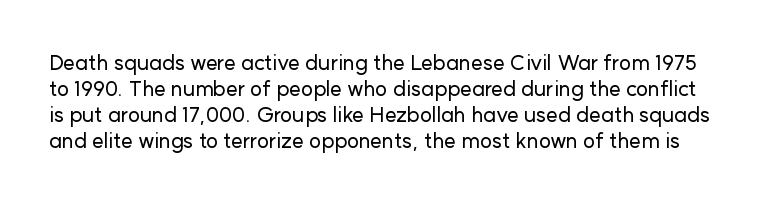
Q: Is the text italic (slanted)? A: No, it is upright.
Q: Is the text underlined? A: No.
Q: Is the spacing between letters normal or unusually wide? A: Normal.
